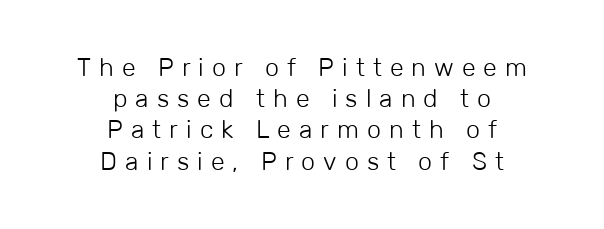
Quick note: interline space is typical. Words float on clear page, feet unadorned. Honestly, the letter spacing is so wide it's the main thing you notice. Caption: multi-line text, centered on the measure. Style check: upright. The font is comparable to plain body text, perhaps lighter.
